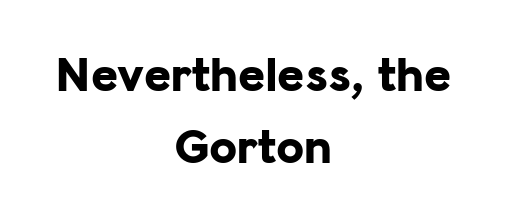
The image shows 51 px bold sans-serif type, upright; set centered, normal line spacing (1.41x), normal letter spacing, not underlined; low stroke contrast and a medium x-height.
